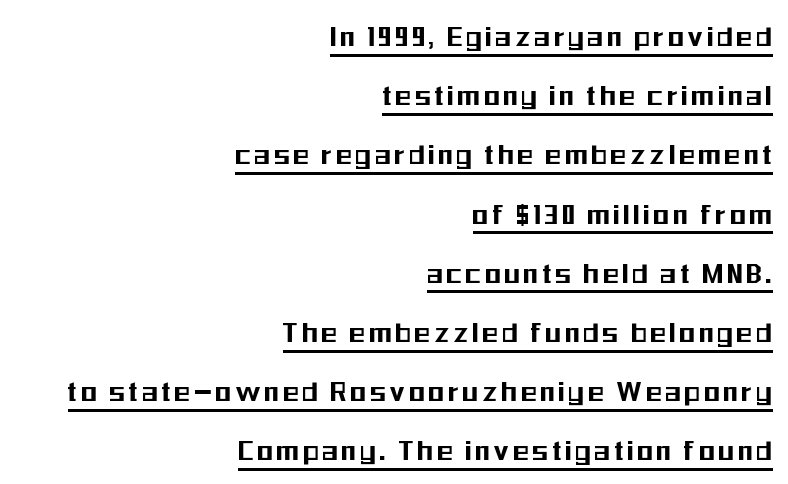
The rendered words wear a rule along their underside. Regarding serifs, this sample does without them. Every row of glyphs terminates at an identical x-position on the right. The letters stand upright; this is a roman face.
